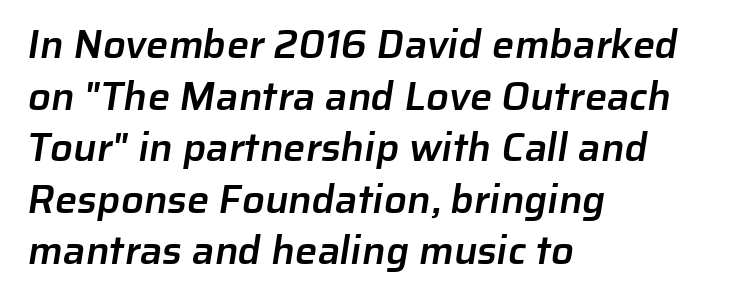
The image shows 40 px semibold sans-serif type; set left-aligned, normal line spacing (1.29x), normal letter spacing, not underlined; low stroke contrast and a medium x-height.
